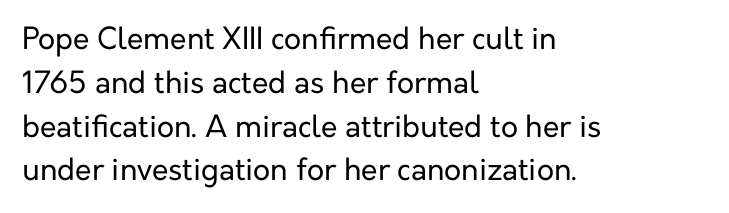
The image shows 30 px regular-weight sans-serif type, upright; set left-aligned, normal line spacing (1.46x), normal letter spacing, not underlined; low stroke contrast and a medium x-height.
